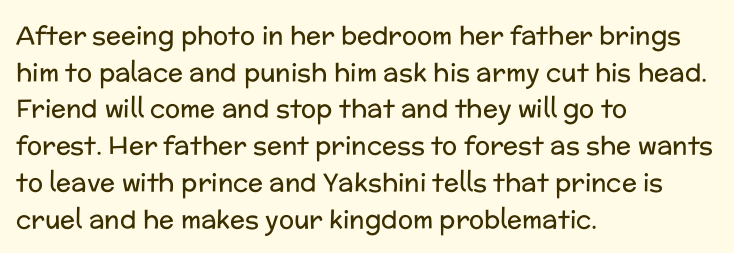
{"italic": "no", "bold": "no", "underline": "no", "align": "left", "line_spacing": "normal", "line_spacing_ratio": 1.47, "letter_spacing": "normal", "letter_spacing_em": 0.0, "glyph_px": 25}
